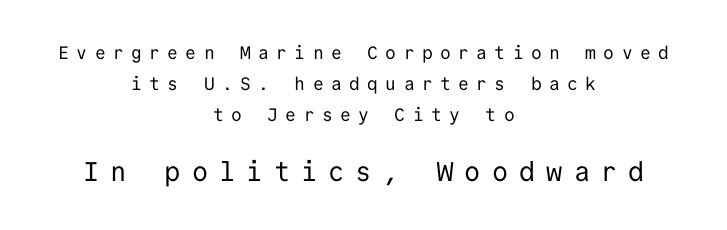
Character size in the trailing block exceeds that of the leading block. Heft: none added — not bold. Short note: letters widely spaced. Neither beginnings nor endings align; midpoints do. The baseline area is clear.
